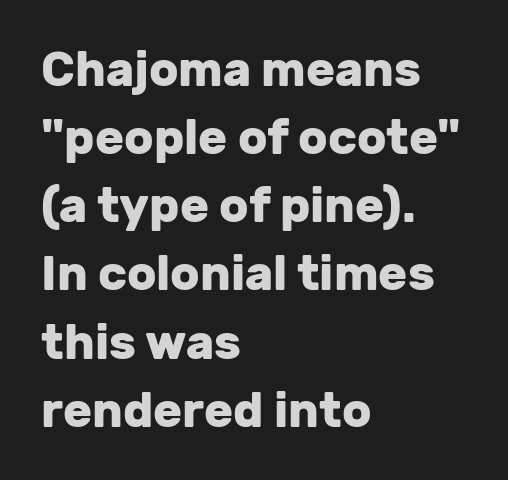
The font is running at its bold setting. Character widths vary here, with narrow letters taking less room than wide ones. A clean baseline with only descenders dipping below it. Upright lettering throughout. The tracking reads as untouched default to a designer's eye. Vertical spacing — default.
